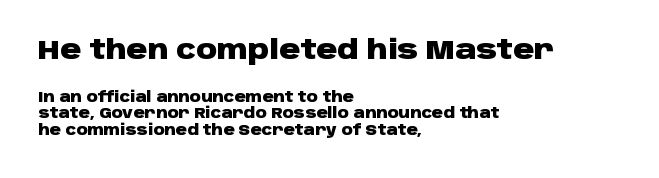
Q: Is the text bold? A: Yes.
Q: Is the text italic (slanted)? A: No, it is upright.
Q: Is the text underlined? A: No.
Q: How is the paragraph aligned? A: Left-aligned.
Q: Is the spacing between letters normal or unusually wide? A: Normal.
Q: Which block of text is set in a larger size, the first (top) or the second (bottom)? A: The first (top) one.
